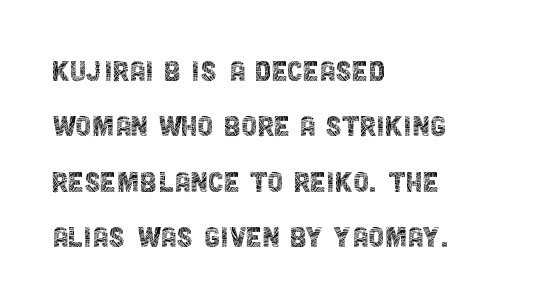
The image shows 36 px thin, condensed sans-serif type, upright; set left-aligned, normal line spacing (1.54x), normal letter spacing, not underlined; a large x-height.
